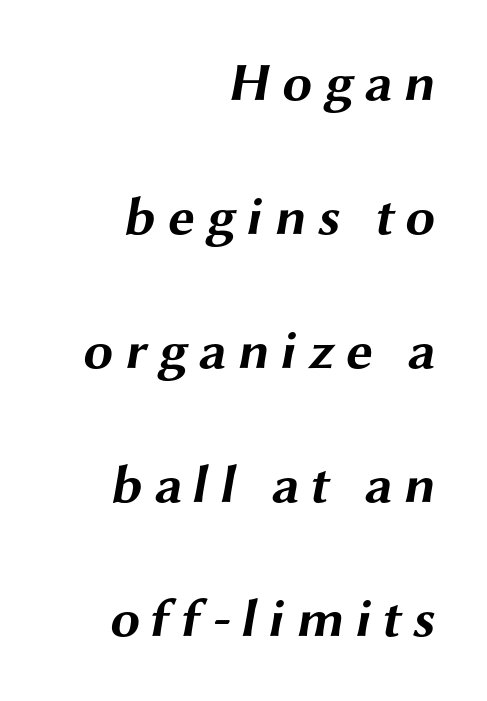
The image shows 54 px bold, wide sans-serif type; set right-aligned, loose line spacing (2.48x), unusually wide letter spacing (+0.2 em), not underlined; medium stroke contrast and a medium x-height.
